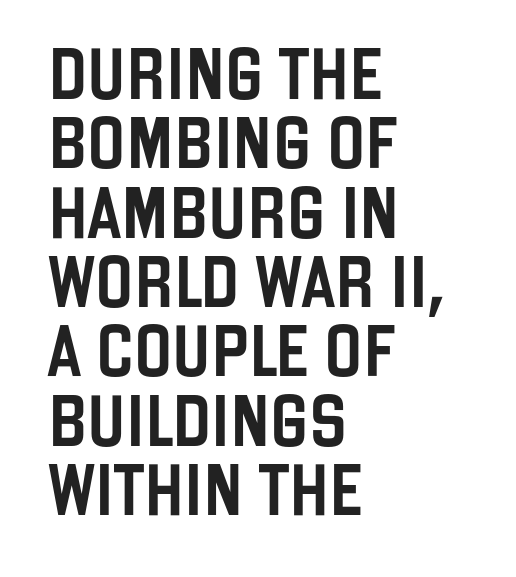
{"serif": "no", "italic": "no", "width": "condensed", "stroke_contrast": "low", "x_height": "large", "monospaced": "no", "underline": "no", "align": "left", "line_spacing": "normal", "line_spacing_ratio": 1.36, "letter_spacing": "normal", "letter_spacing_em": 0.0, "glyph_px": 51}
